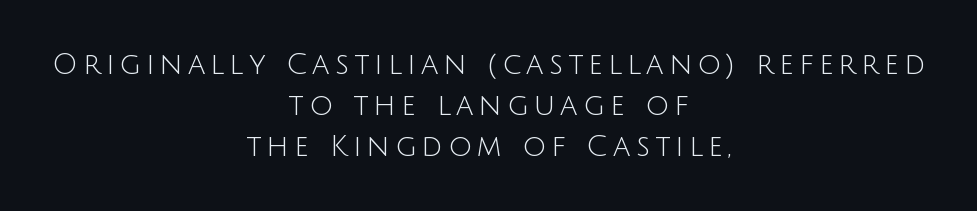
The image shows 29 px light sans-serif type, upright; set centered, normal line spacing (1.41x), not underlined; low stroke contrast and a large x-height.
